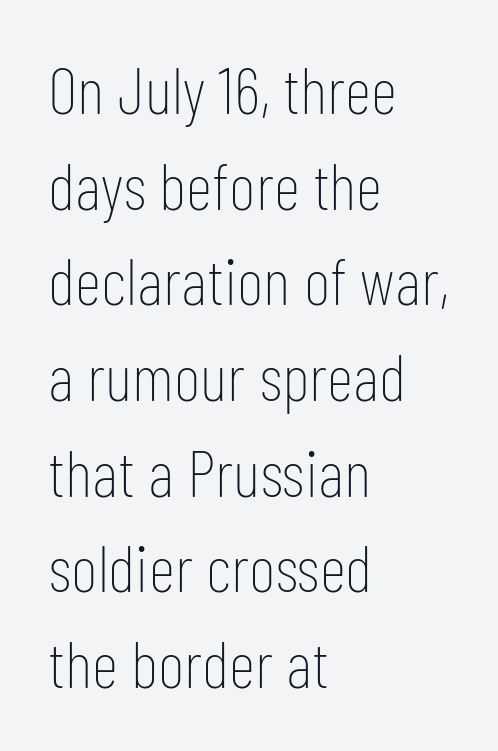
{"serif": "no", "italic": "no", "bold": "no", "weight": "thin", "width": "condensed", "stroke_contrast": "low", "x_height": "medium", "monospaced": "no", "underline": "no", "align": "left", "line_spacing": "normal", "line_spacing_ratio": 1.45, "letter_spacing": "normal", "letter_spacing_em": 0.0, "glyph_px": 66}
